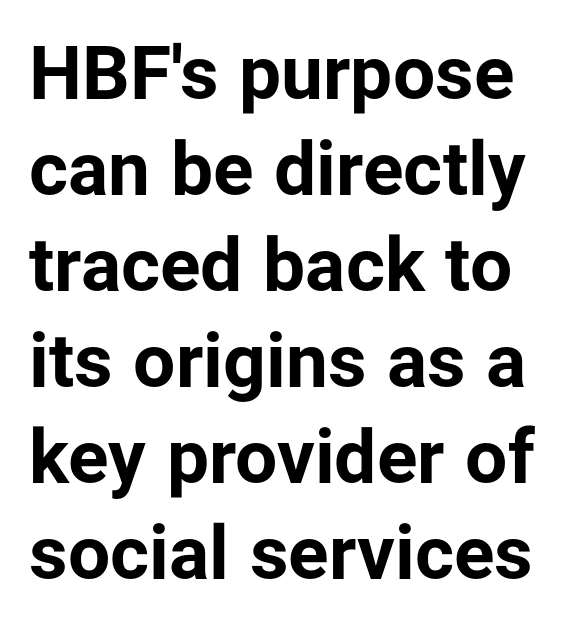
The image shows 75 px bold sans-serif type, upright; set normal line spacing (1.28x), normal letter spacing, not underlined; low stroke contrast and a medium x-height.
